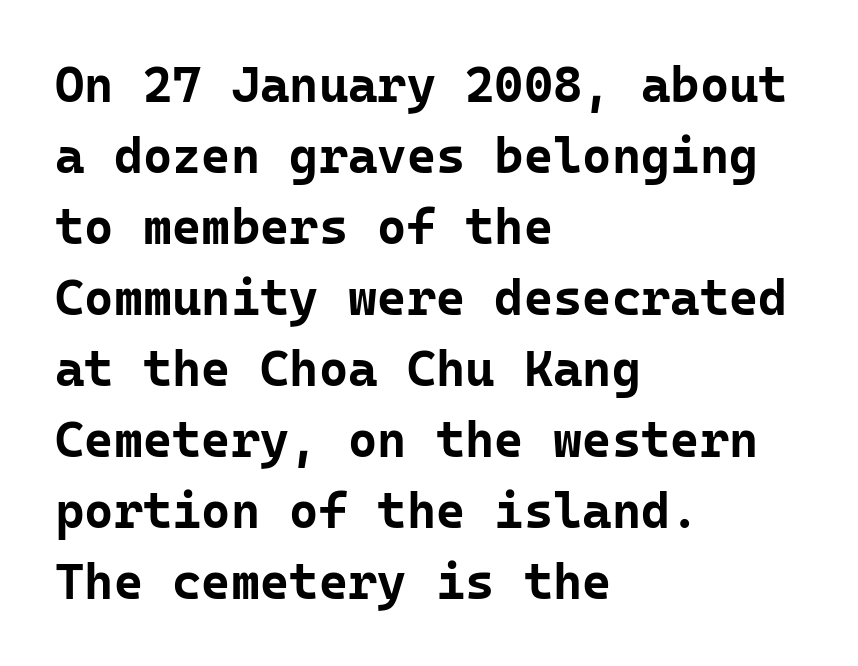
{"serif": "no", "italic": "no", "bold": "yes", "weight": "bold", "width": "normal", "stroke_contrast": "low", "x_height": "medium", "monospaced": "yes", "underline": "no", "align": "left", "line_spacing": "normal", "line_spacing_ratio": 1.42, "letter_spacing": "normal", "letter_spacing_em": 0.0, "glyph_px": 50}
